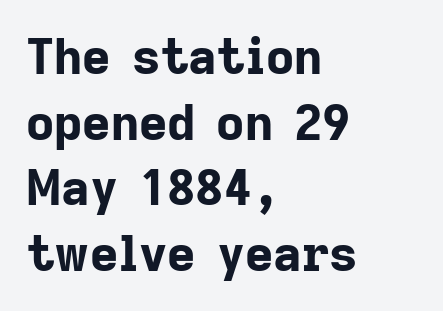
Q: Is the text bold? A: Yes.
Q: Is the text italic (slanted)? A: No, it is upright.
Q: Is the typeface a serif or a sans-serif typeface? A: Sans-serif.
Q: Is the text underlined? A: No.
Q: How is the paragraph aligned? A: Left-aligned.
Q: Is the spacing between letters normal or unusually wide? A: Normal.
Q: Is the spacing between lines tight, normal or loose? A: Normal.
Q: Width (condensed, normal, or wide)? A: Normal.
Q: Stroke contrast? A: Low.
Q: x-height? A: Medium.
Q: Monospaced? A: No.
